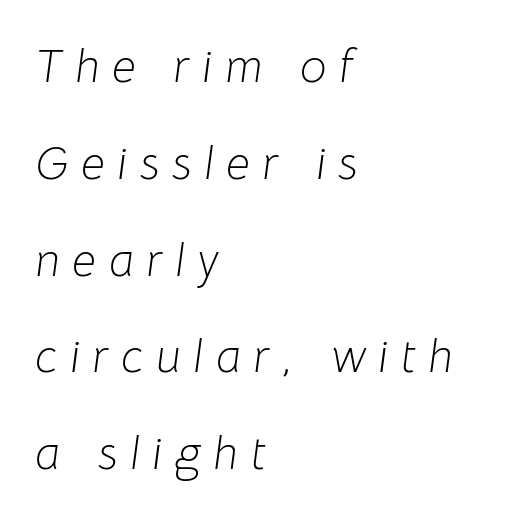
Q: Is the text bold? A: No.
Q: Is the text italic (slanted)? A: Yes, it leans right by about 8 degrees.
Q: Is the text underlined? A: No.
Q: How is the paragraph aligned? A: Left-aligned.
Q: Is the spacing between letters normal or unusually wide? A: Unusually wide.
Q: Is the spacing between lines tight, normal or loose? A: Loose.
Q: Width (condensed, normal, or wide)? A: Normal.
Q: Stroke contrast? A: Low.
Q: x-height? A: Medium.
Q: Monospaced? A: No.
